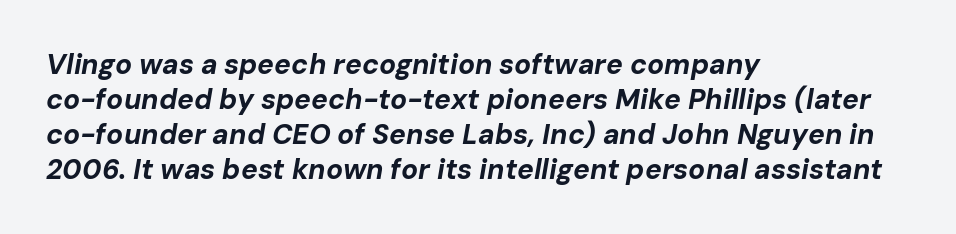
The image shows 28 px bold type, italic (leaning right); set left-aligned, normal line spacing (1.25x), normal letter spacing, not underlined; low stroke contrast and a medium x-height.
